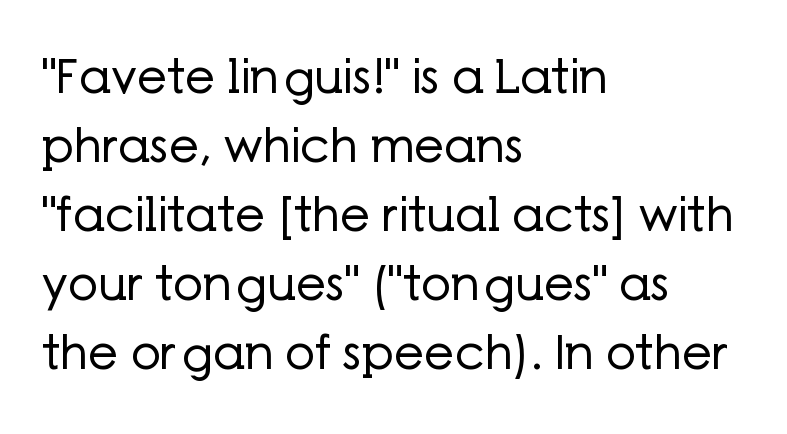
{"serif": "no", "italic": "no", "bold": "no", "weight": "regular", "width": "normal", "stroke_contrast": "low", "x_height": "medium", "monospaced": "no", "underline": "no", "align": "left", "line_spacing": "normal", "line_spacing_ratio": 1.47, "letter_spacing": "normal", "letter_spacing_em": 0.0, "glyph_px": 47}
